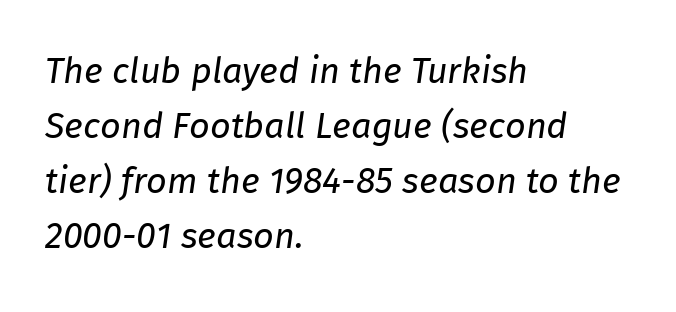
{"italic": "yes", "lean": "right", "slant_degrees": 8, "bold": "no", "weight": "regular", "width": "normal", "stroke_contrast": "low", "x_height": "medium", "monospaced": "no", "underline": "no", "align": "left", "line_spacing": "normal", "line_spacing_ratio": 1.53, "letter_spacing": "normal", "letter_spacing_em": 0.0, "glyph_px": 36}
